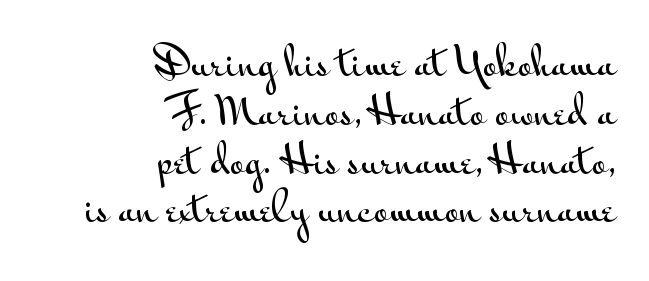
{"serif": "no", "width": "wide", "stroke_contrast": "medium", "x_height": "small", "monospaced": "no", "underline": "no", "align": "right", "line_spacing_ratio": 1.22, "letter_spacing": "normal", "letter_spacing_em": 0.0, "glyph_px": 40}
